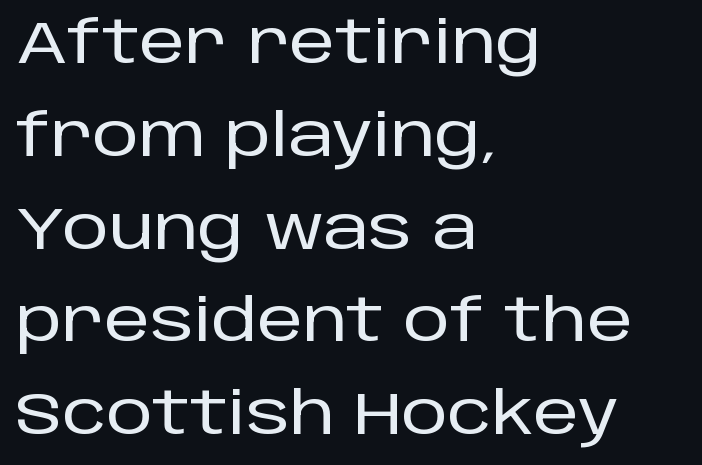
Q: Is the text italic (slanted)? A: No, it is upright.
Q: Is the typeface a serif or a sans-serif typeface? A: Sans-serif.
Q: Is the text underlined? A: No.
Q: How is the paragraph aligned? A: Left-aligned.
Q: Is the spacing between letters normal or unusually wide? A: Normal.
Q: Is the spacing between lines tight, normal or loose? A: Normal.
Q: Width (condensed, normal, or wide)? A: Normal.
Q: Stroke contrast? A: Low.
Q: x-height? A: Large.
Q: Monospaced? A: No.
